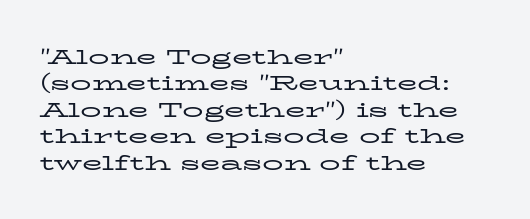
The image shows 21 px text type, upright; set left-aligned, normal line spacing (1.26x), normal letter spacing, not underlined.
